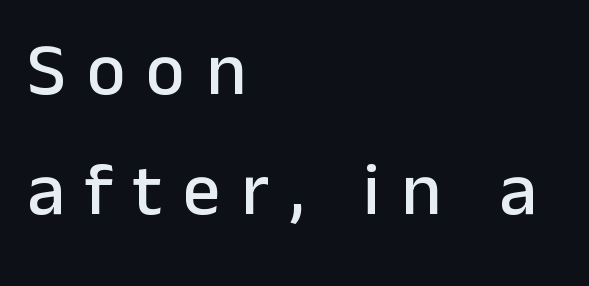
{"serif": "no", "italic": "no", "width": "normal", "stroke_contrast": "low", "x_height": "medium", "monospaced": "no", "underline": "no", "align": "left", "line_spacing": "normal", "line_spacing_ratio": 1.62, "letter_spacing": "wide", "letter_spacing_em": 0.28, "glyph_px": 74}
